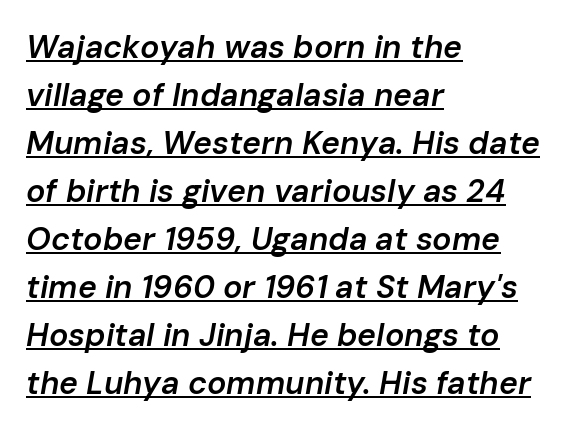
Compared with ordinary roman type, these characters are visibly tilted. Here the designer chose a conventional face with non-uniform glyph widths. The string is rendered with underlining switched on. Casual observation: everything's shoved over to the left.
